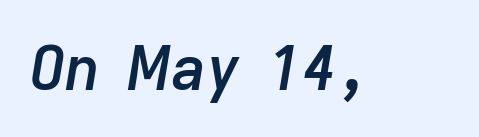
The image shows 61 px semibold type, italic (leaning right); set normal letter spacing, not underlined; low stroke contrast and a medium x-height.
